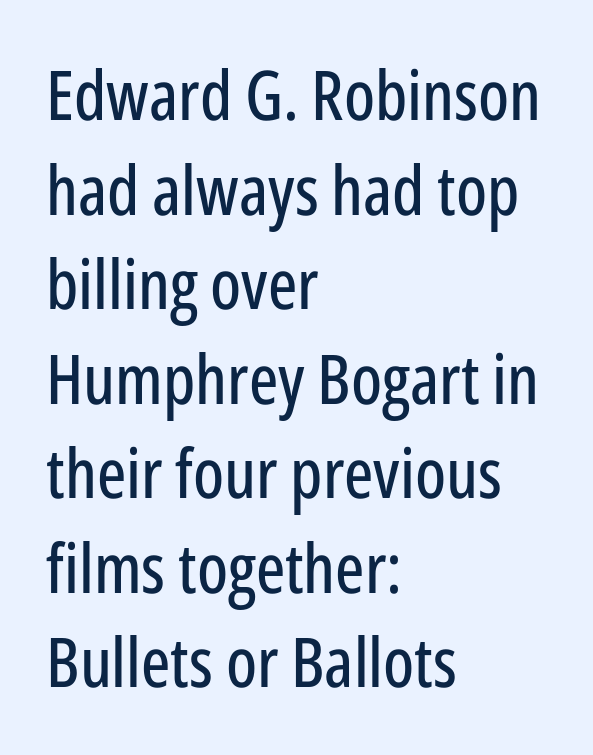
Q: Is the text italic (slanted)? A: No, it is upright.
Q: Is the typeface a serif or a sans-serif typeface? A: Sans-serif.
Q: Is the text underlined? A: No.
Q: How is the paragraph aligned? A: Left-aligned.
Q: Is the spacing between letters normal or unusually wide? A: Normal.
Q: Is the spacing between lines tight, normal or loose? A: Normal.
Q: Width (condensed, normal, or wide)? A: Condensed.
Q: Stroke contrast? A: Low.
Q: x-height? A: Medium.
Q: Monospaced? A: No.
